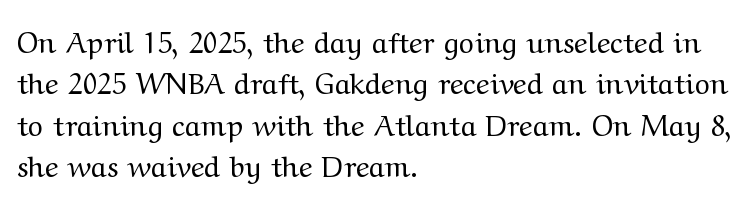
Reading down the column, the eye jumps a familiar distance to each next line. Compared with a centered layout, this one pins lines to the left instead. What stands out about the letter spacing? Nothing — it is the standard amount. This reads as an unemphasized weight, regular at the heaviest.
